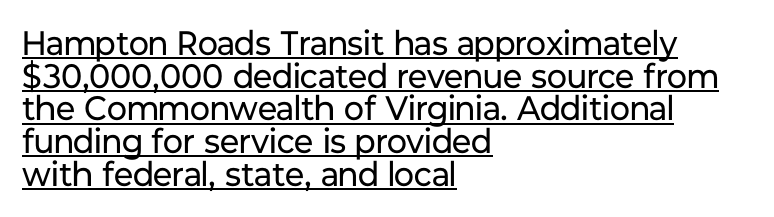
{"serif": "no", "italic": "no", "bold": "no", "weight": "regular", "width": "normal", "stroke_contrast": "low", "x_height": "medium", "monospaced": "no", "underline": "yes", "align": "left", "line_spacing": "tight", "line_spacing_ratio": 0.96, "letter_spacing": "normal", "letter_spacing_em": 0.0, "glyph_px": 34}
